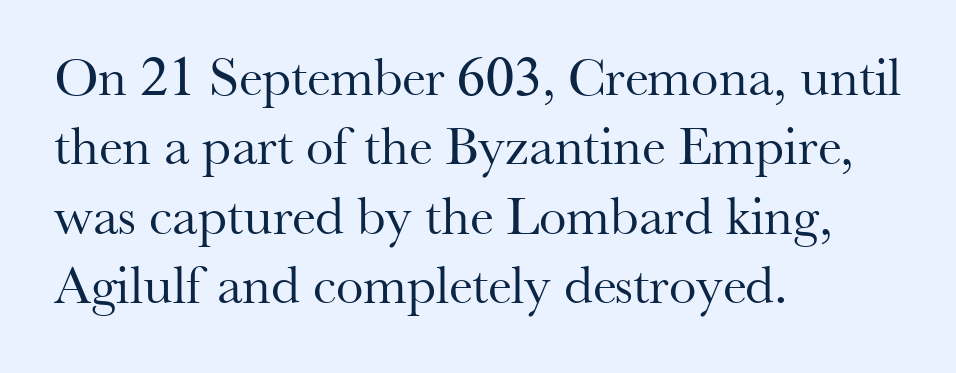
The lines are quadded left. You can tell it's not italic because the verticals are truly vertical. Little horizontal feet cap the strokes, marking this as serif type. Each row of text sits above clean, open space.
